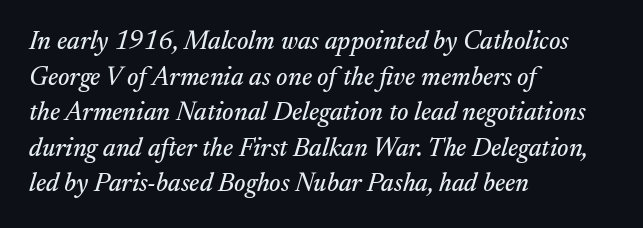
Q: Is the text italic (slanted)? A: Yes, it leans right by about 17 degrees.
Q: Is the text underlined? A: No.
Q: How is the paragraph aligned? A: Left-aligned.
Q: Is the spacing between letters normal or unusually wide? A: Normal.
Q: Is the spacing between lines tight, normal or loose? A: Normal.
